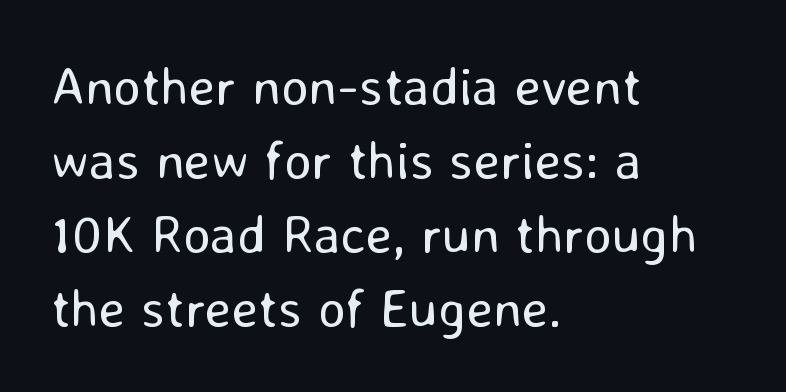
Q: Is the text bold? A: No.
Q: Is the text italic (slanted)? A: No, it is upright.
Q: Is the typeface a serif or a sans-serif typeface? A: Sans-serif.
Q: Is the text underlined? A: No.
Q: How is the paragraph aligned? A: Left-aligned.
Q: Is the spacing between letters normal or unusually wide? A: Normal.
Q: Is the spacing between lines tight, normal or loose? A: Normal.
Q: Width (condensed, normal, or wide)? A: Normal.
Q: Stroke contrast? A: Low.
Q: x-height? A: Medium.
Q: Monospaced? A: No.
